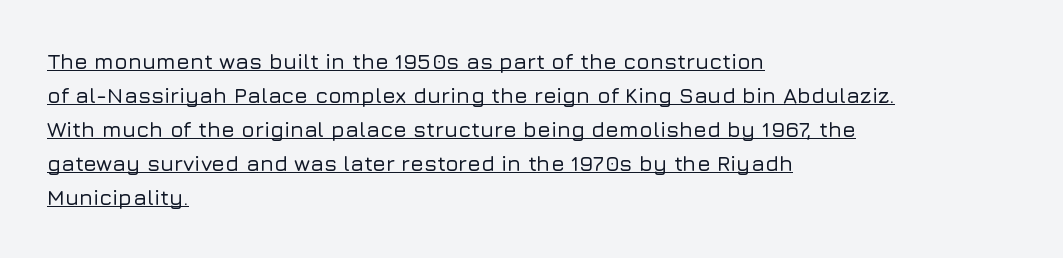
{"italic": "no", "underline": "yes", "align": "left", "line_spacing": "normal", "line_spacing_ratio": 1.55, "letter_spacing": "normal", "letter_spacing_em": 0.0, "glyph_px": 22}
